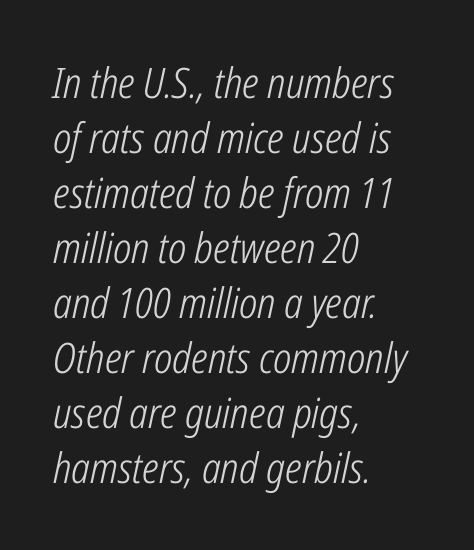
The lettering tilts uniformly, giving the passage an italic look. All the whitespace from short lines collects on the right. Descenders are the only things crossing below the line. The face used here is proportionally spaced, like ordinary book or web type. The lines sit at an ordinary, default distance from one another.
